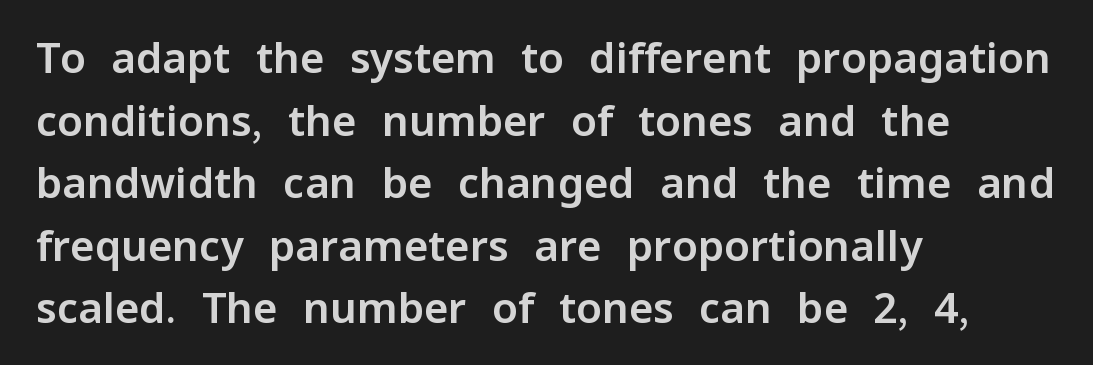
Q: Is the text italic (slanted)? A: No, it is upright.
Q: Is the typeface a serif or a sans-serif typeface? A: Sans-serif.
Q: Is the text underlined? A: No.
Q: How is the paragraph aligned? A: Left-aligned.
Q: Is the spacing between letters normal or unusually wide? A: Normal.
Q: Is the spacing between lines tight, normal or loose? A: Normal.
Q: Width (condensed, normal, or wide)? A: Normal.
Q: Stroke contrast? A: Low.
Q: x-height? A: Medium.
Q: Monospaced? A: No.
